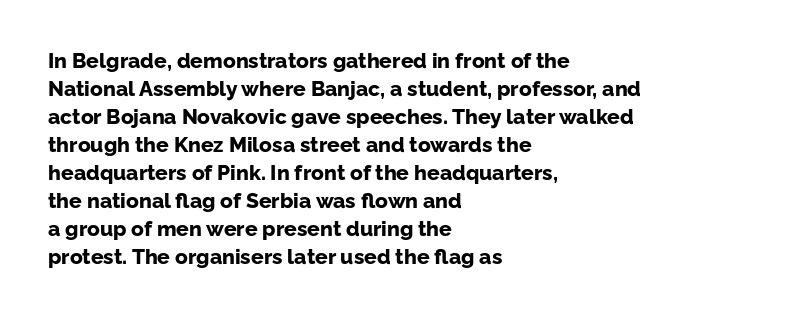
Q: Is the text bold? A: Yes.
Q: Is the text italic (slanted)? A: No, it is upright.
Q: Is the text underlined? A: No.
Q: How is the paragraph aligned? A: Left-aligned.
Q: Is the spacing between letters normal or unusually wide? A: Normal.
Q: Is the spacing between lines tight, normal or loose? A: Normal.
